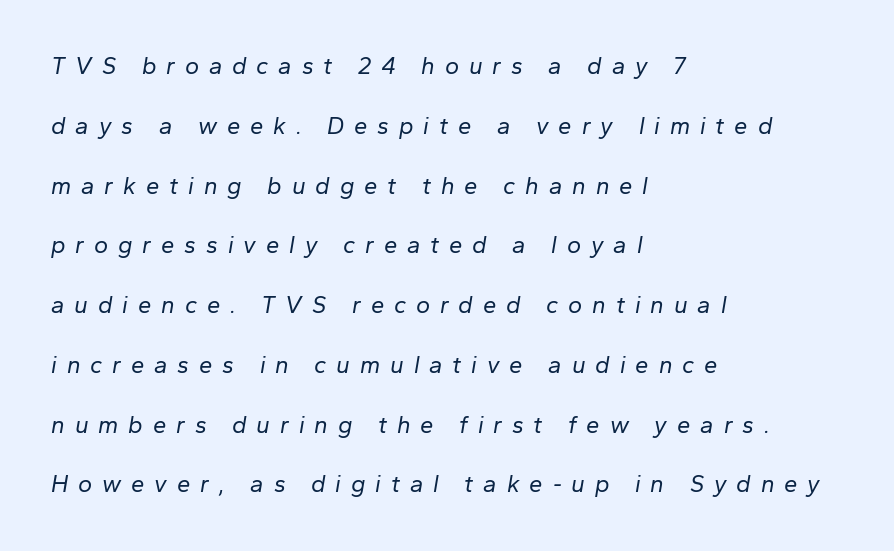
The image shows 24 px text type, italic (leaning right); set left-aligned, loose line spacing (2.49x), unusually wide letter spacing (+0.41 em), not underlined.
